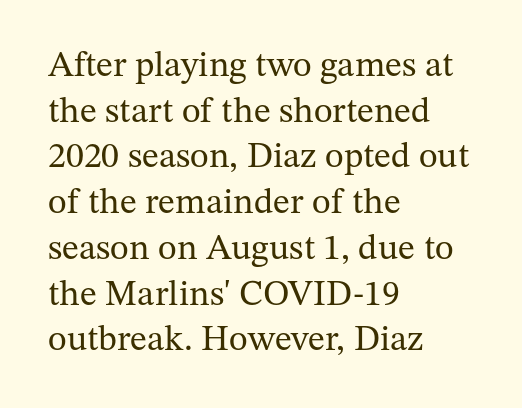
A roman cut, with each character standing at attention. The type family on display is of the serif kind. No heavy texture on the line: the type isn't bold. Lines of text with bare space underneath. Looks like regular typesetting: each glyph gets only the width it needs. Horizontally, the lines are justified to the leading edge only.
